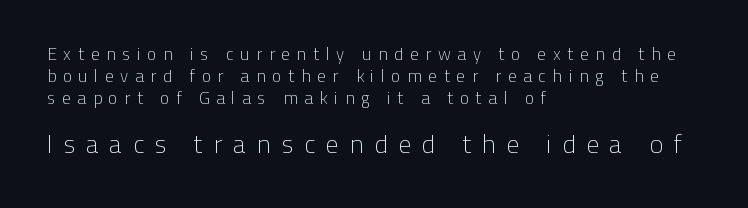
The image shows 26 px text type, upright; set left-aligned, normal line spacing (1.28x), unusually wide letter spacing (+0.39 em), not underlined; the second (bottom) block is 1.53x larger.
